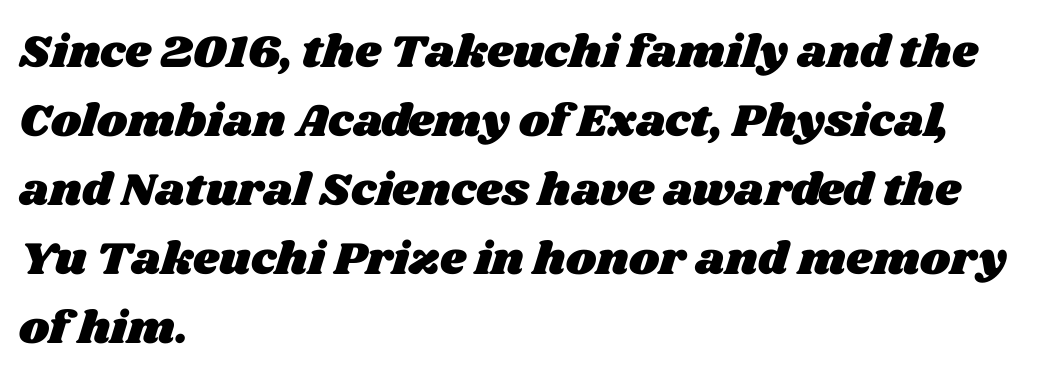
Q: Is the text underlined? A: No.
Q: How is the paragraph aligned? A: Left-aligned.
Q: Is the spacing between letters normal or unusually wide? A: Normal.
Q: Is the spacing between lines tight, normal or loose? A: Normal.
Q: Width (condensed, normal, or wide)? A: Wide.
Q: Stroke contrast? A: Medium.
Q: x-height? A: Large.
Q: Monospaced? A: No.
